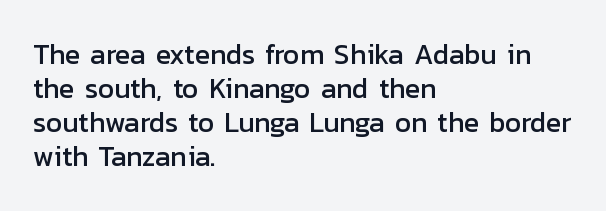
The image shows 28 px sans-serif type, upright; set left-aligned, line spacing 1.21x, normal letter spacing, not underlined; low stroke contrast and a medium x-height.
